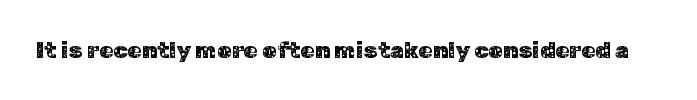
Q: Is the text italic (slanted)? A: No, it is upright.
Q: Is the text underlined? A: No.
Q: Is the spacing between letters normal or unusually wide? A: Normal.
